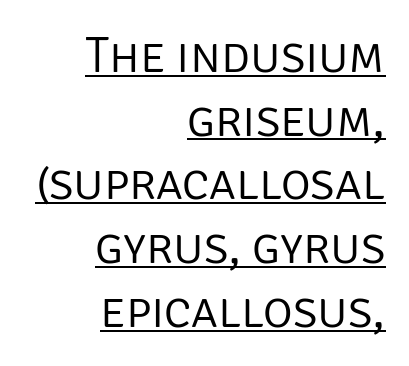
Q: Is the text bold? A: No.
Q: Is the text italic (slanted)? A: No, it is upright.
Q: Is the typeface a serif or a sans-serif typeface? A: Sans-serif.
Q: Is the text underlined? A: Yes.
Q: How is the paragraph aligned? A: Right-aligned.
Q: Is the spacing between letters normal or unusually wide? A: Normal.
Q: Is the spacing between lines tight, normal or loose? A: Normal.
Q: Width (condensed, normal, or wide)? A: Normal.
Q: Stroke contrast? A: Low.
Q: x-height? A: Large.
Q: Monospaced? A: No.
